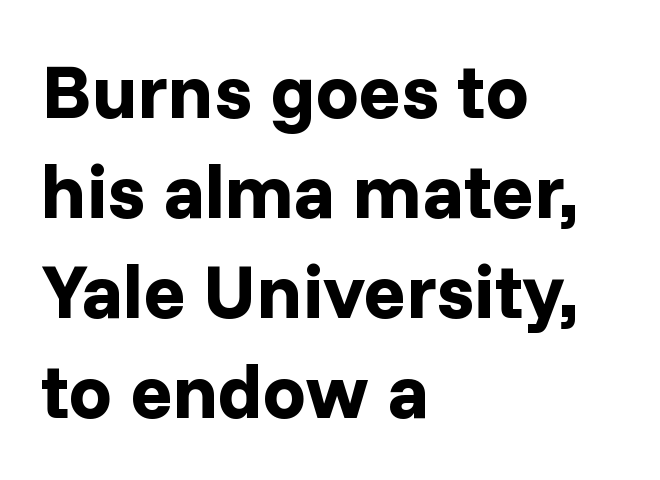
{"serif": "no", "italic": "no", "bold": "yes", "weight": "bold", "width": "normal", "stroke_contrast": "low", "x_height": "medium", "monospaced": "no", "underline": "no", "align": "left", "line_spacing": "normal", "line_spacing_ratio": 1.3, "letter_spacing": "normal", "letter_spacing_em": 0.0, "glyph_px": 77}
